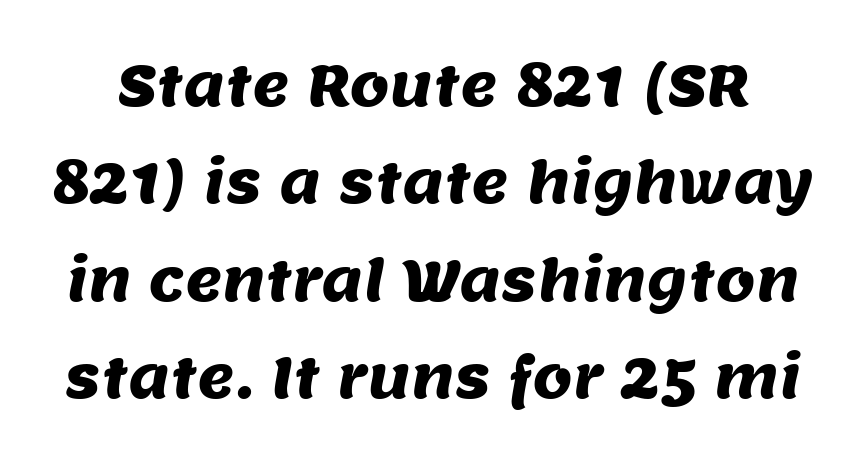
Inter-character spacing is left at the font's built-in metrics. Any mark beneath the type? The region is blank. Do the characters align in a grid? No, the font is proportional. Stroke terminals: plain, sans-serif.
